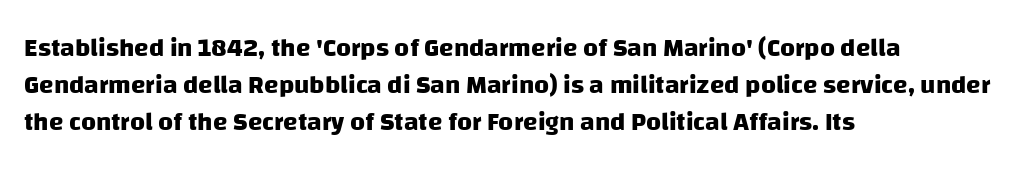
The image shows 26 px bold type; set left-aligned, normal line spacing (1.42x), normal letter spacing, not underlined.
